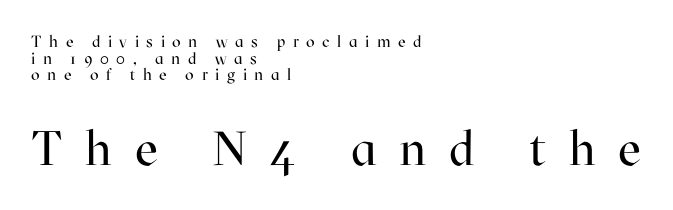
{"serif": "yes", "italic": "no", "bold": "no", "weight": "regular", "width": "normal", "stroke_contrast": "high", "x_height": "medium", "monospaced": "no", "underline": "no", "align": "left", "line_spacing": "tight", "line_spacing_ratio": 1.04, "letter_spacing": "wide", "letter_spacing_em": 0.47, "larger_block": "second", "size_ratio": 3.0, "glyph_px": 48}
